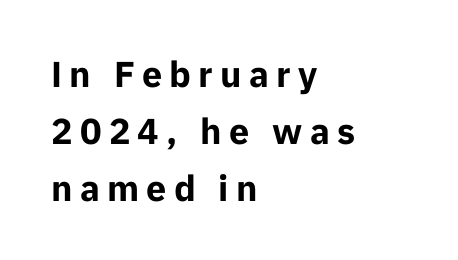
Q: Is the text bold? A: Yes.
Q: Is the text italic (slanted)? A: No, it is upright.
Q: Is the typeface a serif or a sans-serif typeface? A: Sans-serif.
Q: Is the text underlined? A: No.
Q: How is the paragraph aligned? A: Left-aligned.
Q: Is the spacing between letters normal or unusually wide? A: Unusually wide.
Q: Is the spacing between lines tight, normal or loose? A: Normal.
Q: Width (condensed, normal, or wide)? A: Normal.
Q: Stroke contrast? A: Low.
Q: x-height? A: Medium.
Q: Monospaced? A: No.
